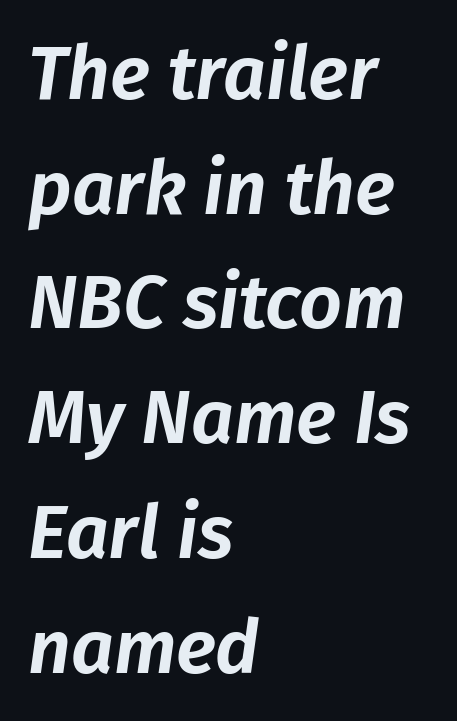
A typesetter would mark this as italic. Evenly set lines give the paragraph a standard silhouette. The rendering uses natural spacing where letterforms have individual widths. The space directly below the letters is spotless.
